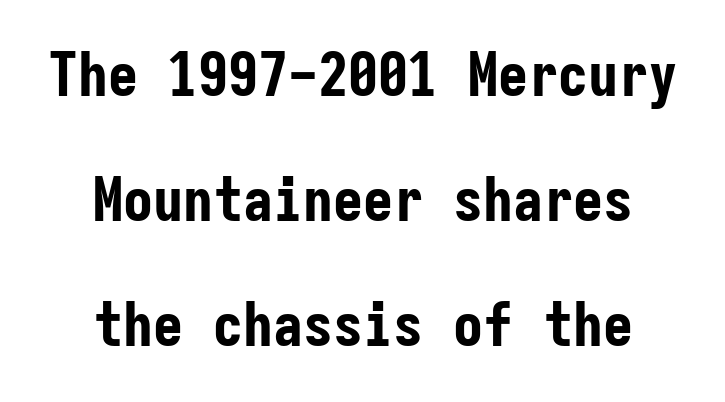
The image shows 60 px bold, condensed sans-serif type, upright, monospaced; set centered, loose line spacing (2.08x), normal letter spacing, not underlined; low stroke contrast and a medium x-height.
